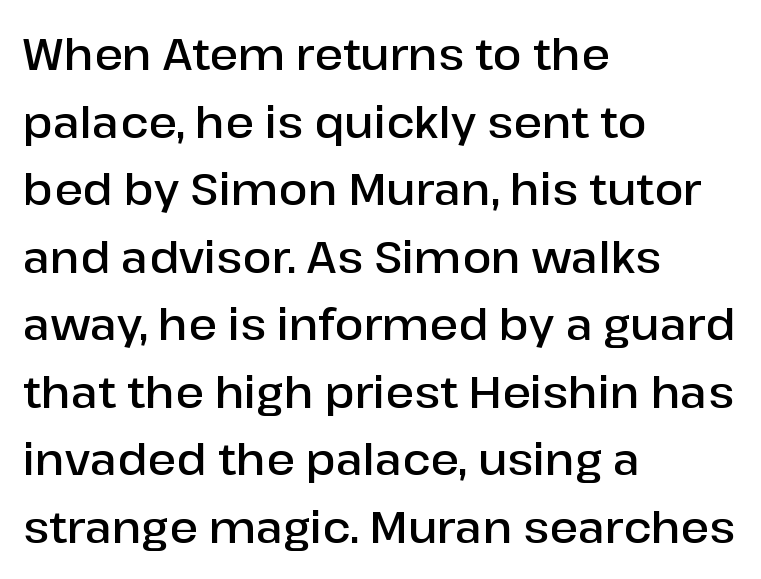
{"serif": "no", "italic": "no", "bold": "semi", "weight": "semibold", "width": "normal", "stroke_contrast": "low", "x_height": "medium", "monospaced": "no", "underline": "no", "align": "left", "line_spacing": "normal", "line_spacing_ratio": 1.57, "letter_spacing": "normal", "letter_spacing_em": 0.0, "glyph_px": 43}
